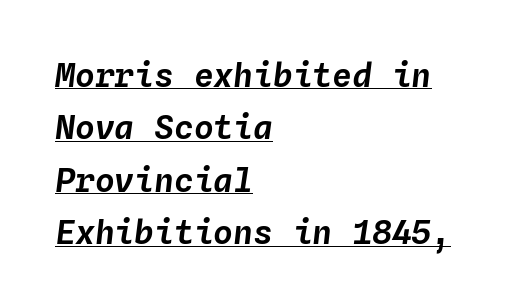
Fixed-width glyphs throughout — classic coding-font behaviour. The type is set solid horizontally, with unmodified tracking. If you measured baseline to baseline, you'd find a middling distance. Yep, that's italic — everything's leaning. The compositor pushed each line to the left boundary.
